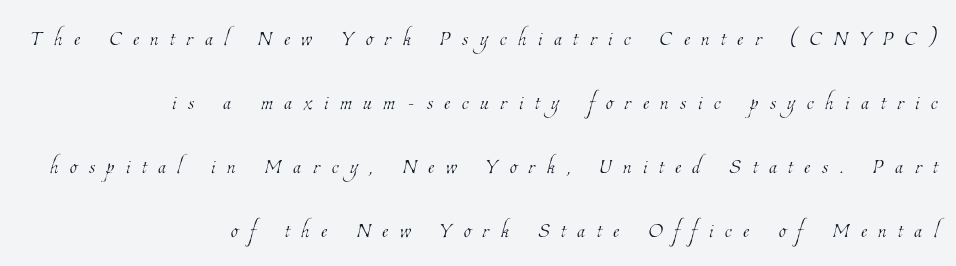
Q: Is the text bold? A: No.
Q: Is the text underlined? A: No.
Q: How is the paragraph aligned? A: Right-aligned.
Q: Is the spacing between letters normal or unusually wide? A: Unusually wide.
Q: Is the spacing between lines tight, normal or loose? A: Loose.
Q: Width (condensed, normal, or wide)? A: Condensed.
Q: Stroke contrast? A: Low.
Q: x-height? A: Medium.
Q: Monospaced? A: No.
